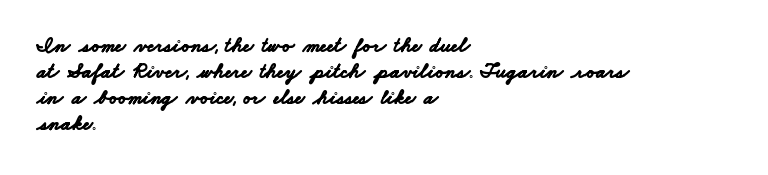
Standard letterfit; no display-style spreading of the glyphs. Look at the stroke-to-counter ratio: heavy, a bold. This rendering uses left alignment, leaving the right contour irregular. The gap between lines stays unmarked.
